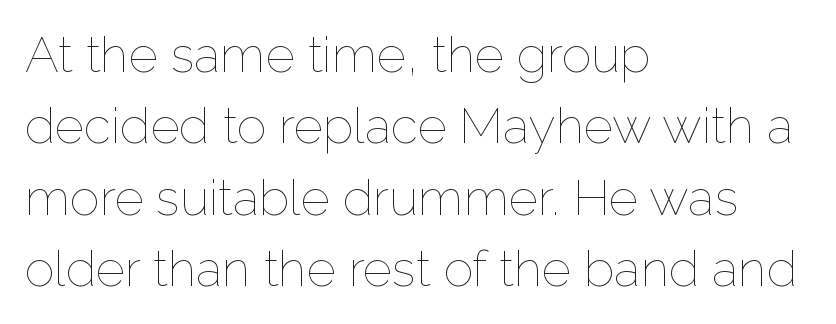
Is this a fixed-width face? No — the glyphs have proportional, varying widths. No letter is thick-stroked: the sample isn't bold. Ascenders rise straight up at ninety degrees. Plain, unruled lines of type. Successive baselines arrive at the customary interval. The passage is arranged the way most books set body copy — flush left.
